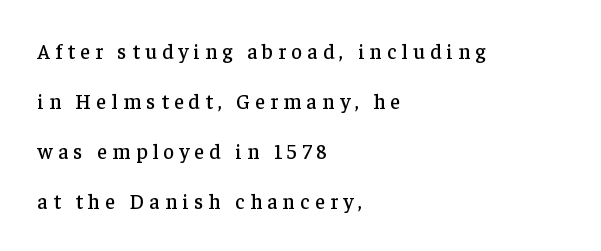
Q: Is the text italic (slanted)? A: No, it is upright.
Q: Is the text underlined? A: No.
Q: How is the paragraph aligned? A: Left-aligned.
Q: Is the spacing between letters normal or unusually wide? A: Unusually wide.
Q: Is the spacing between lines tight, normal or loose? A: Loose.
